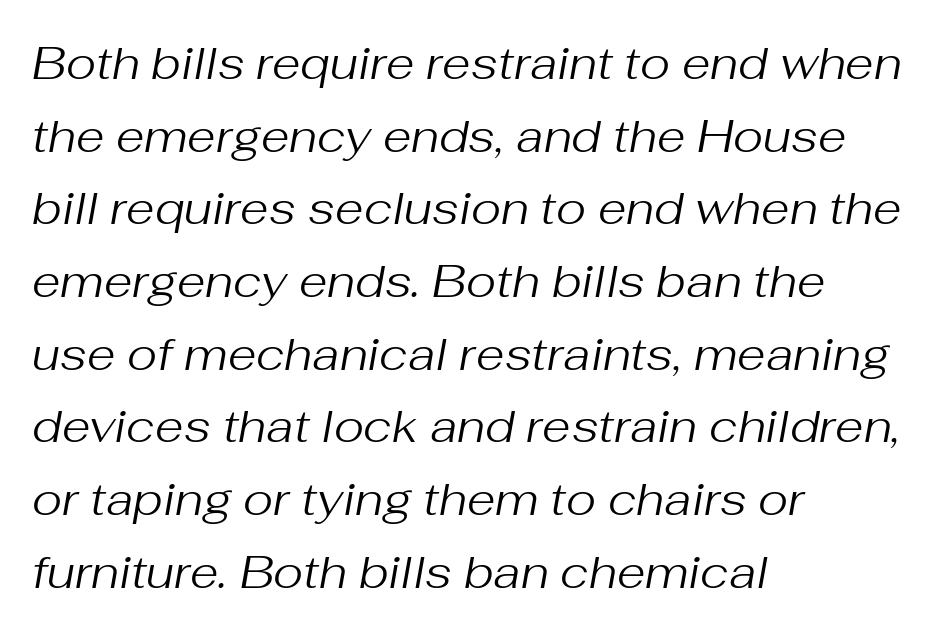
{"italic": "yes", "lean": "right", "slant_degrees": 10, "bold": "no", "weight": "regular", "width": "normal", "stroke_contrast": "medium", "x_height": "medium", "monospaced": "no", "underline": "no", "align": "left", "line_spacing": "normal", "line_spacing_ratio": 1.58, "letter_spacing": "normal", "letter_spacing_em": 0.0, "glyph_px": 46}
